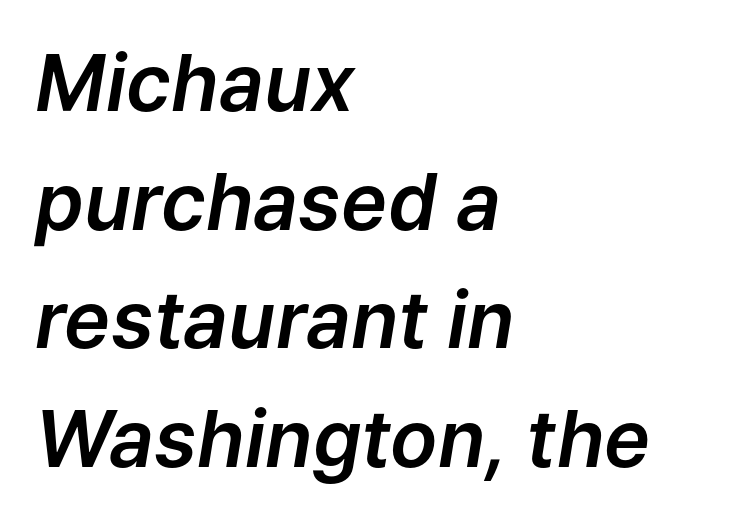
The tracking reads as untouched default to a designer's eye. The letters are slanted; this is an italic face. Anything drawn beneath the words? Only blank space. The lines in this sample share a left origin and differ only in where they stop.
